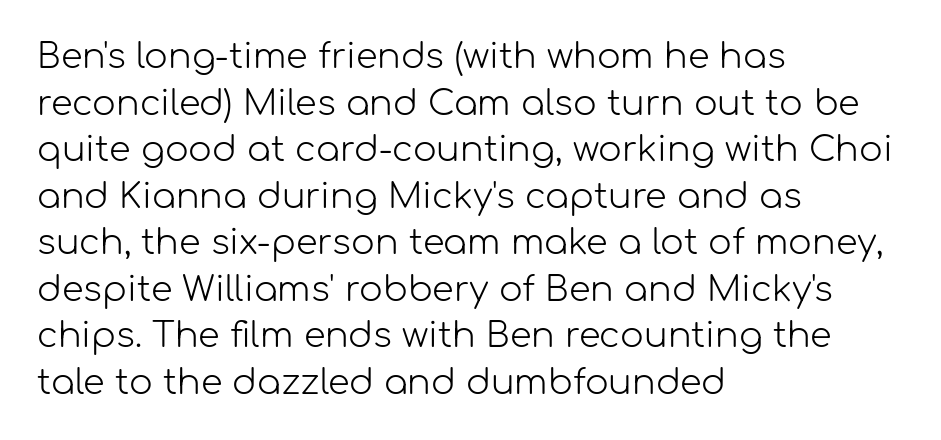
Q: Is the text bold? A: No.
Q: Is the text italic (slanted)? A: No, it is upright.
Q: Is the typeface a serif or a sans-serif typeface? A: Sans-serif.
Q: Is the text underlined? A: No.
Q: How is the paragraph aligned? A: Left-aligned.
Q: Is the spacing between letters normal or unusually wide? A: Normal.
Q: Is the spacing between lines tight, normal or loose? A: Normal.
Q: Width (condensed, normal, or wide)? A: Normal.
Q: Stroke contrast? A: Low.
Q: x-height? A: Medium.
Q: Monospaced? A: No.
